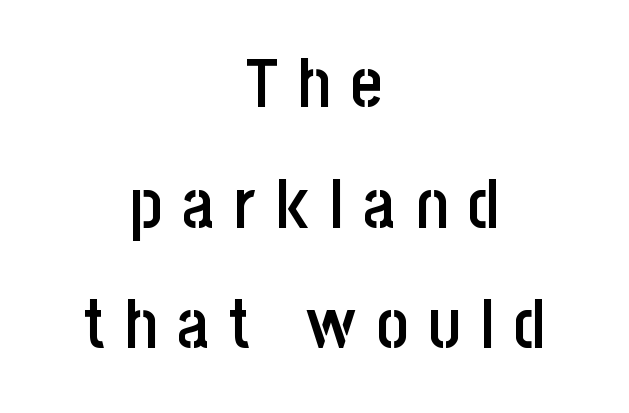
The image shows 69 px semibold, condensed sans-serif type, upright; set centered, line spacing 1.75x, unusually wide letter spacing (+0.29 em), not underlined; low stroke contrast and a large x-height.
